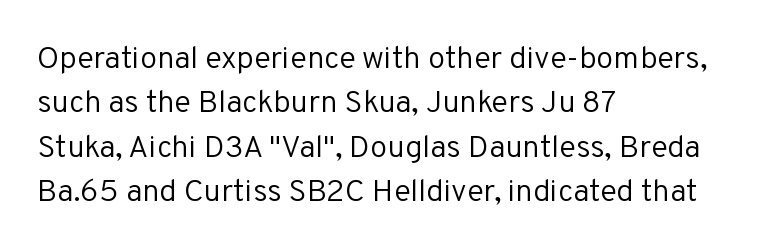
This rendering employs a face without finishing strokes, i.e., a sans-serif. The foot of each line stays bare and open. Each letter keeps its own natural width here, so spacing adapts to shape. Students, note that the glyphs here touch the page at normal intervals. The weight tops out at a normal text grade. Leading matches the norm, producing a regular column.
